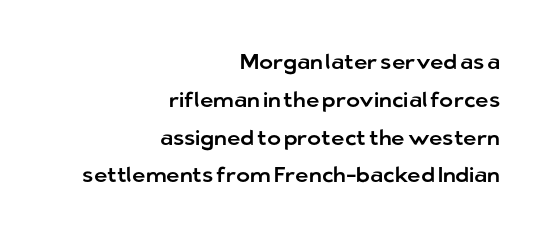
The image shows 21 px text type, upright; set right-aligned, line spacing 1.8x, normal letter spacing, not underlined.
